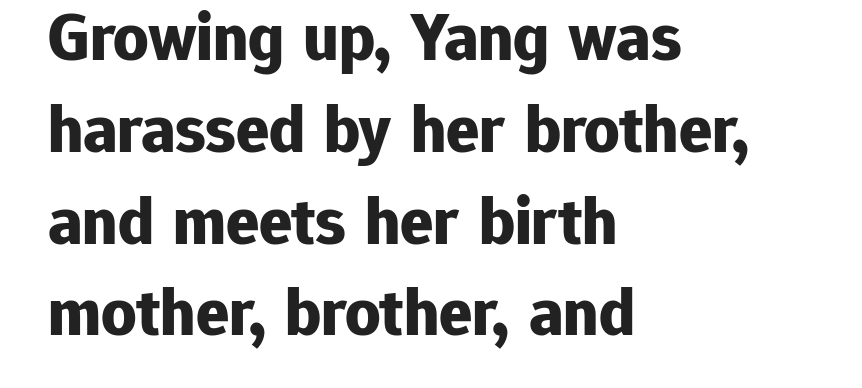
The image shows 69 px bold sans-serif type, upright; set left-aligned, normal line spacing (1.33x), normal letter spacing, not underlined; low stroke contrast and a medium x-height.
